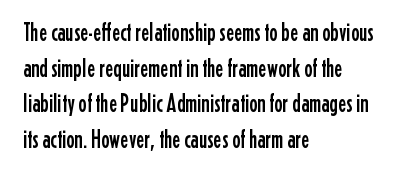
Q: Is the text italic (slanted)? A: No, it is upright.
Q: Is the text underlined? A: No.
Q: How is the paragraph aligned? A: Left-aligned.
Q: Is the spacing between letters normal or unusually wide? A: Normal.
Q: Is the spacing between lines tight, normal or loose? A: Normal.
